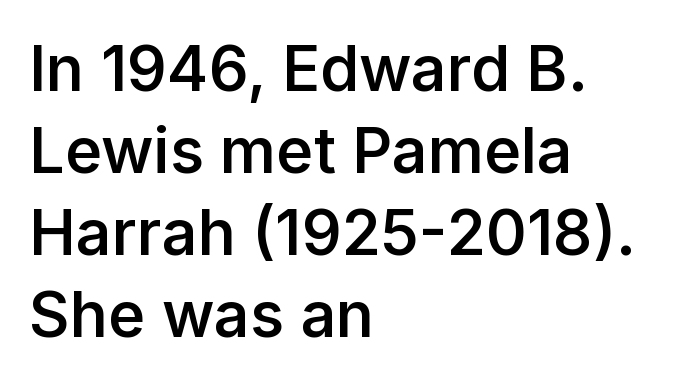
Font category for this specimen: sans-serif. In terms of letterspacing, this is plain default setting. Strokes here are thickened, but only to semibold level. Characters remain perfectly vertical along every line. Leading matches the norm, producing a regular column.
